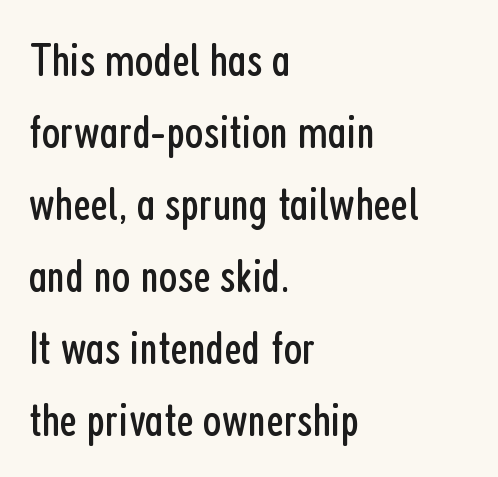
Q: Is the text bold? A: No.
Q: Is the text italic (slanted)? A: No, it is upright.
Q: Is the typeface a serif or a sans-serif typeface? A: Sans-serif.
Q: Is the text underlined? A: No.
Q: How is the paragraph aligned? A: Left-aligned.
Q: Is the spacing between letters normal or unusually wide? A: Normal.
Q: Is the spacing between lines tight, normal or loose? A: Normal.
Q: Width (condensed, normal, or wide)? A: Condensed.
Q: Stroke contrast? A: Low.
Q: x-height? A: Medium.
Q: Monospaced? A: No.
